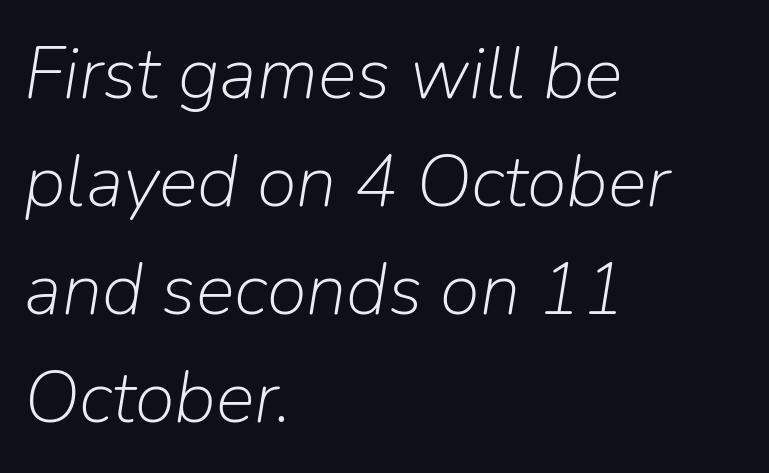
The image shows 73 px light type, italic (leaning right); set left-aligned, normal line spacing (1.48x), normal letter spacing, not underlined; low stroke contrast and a medium x-height.
